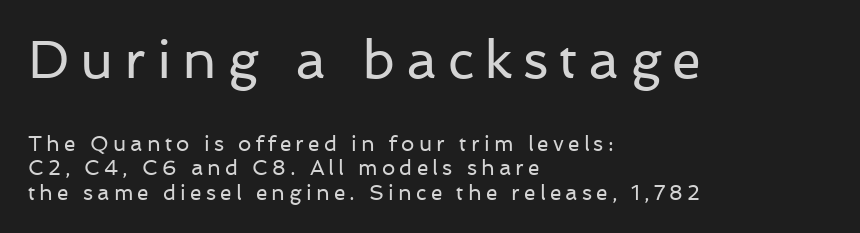
{"serif": "no", "italic": "no", "bold": "no", "weight": "regular", "width": "normal", "stroke_contrast": "low", "x_height": "medium", "monospaced": "no", "underline": "no", "align": "left", "line_spacing": "tight", "line_spacing_ratio": 1.15, "letter_spacing": "wide", "letter_spacing_em": 0.2, "larger_block": "first", "size_ratio": 2.52, "glyph_px": 53}
